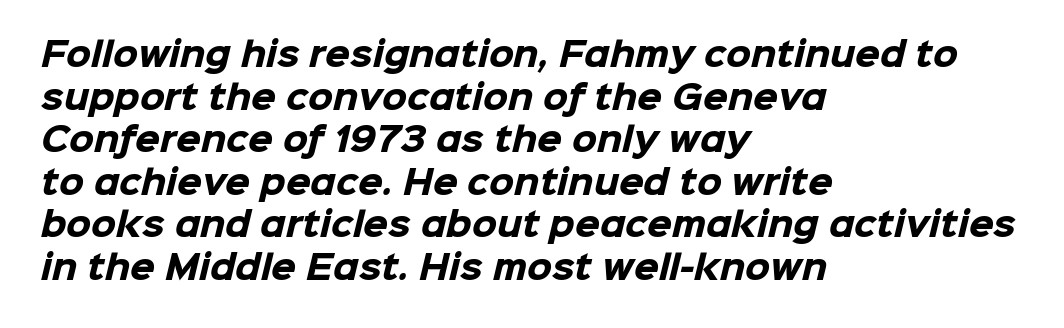
Varying glyph widths throughout — classic text-font behaviour. The type family on display is of the sans-serif kind. The setting favours the left margin, as ordinary paragraphs usually do. The zone under the glyphs is completely vacant.
